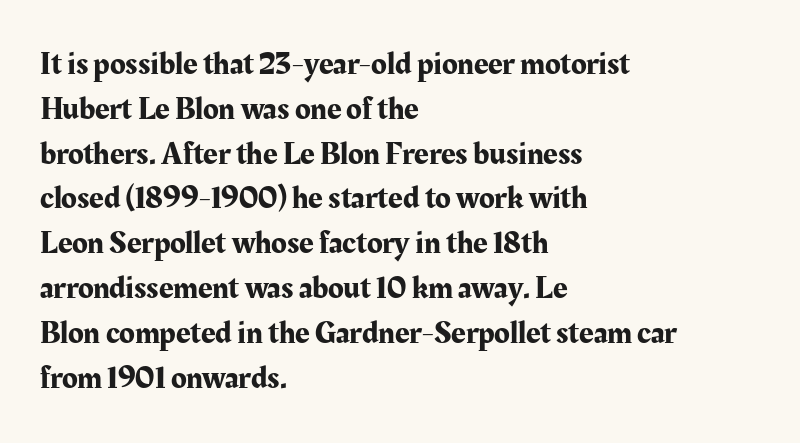
The paragraph shown leans on its left margin. Little horizontal feet cap the strokes, marking this as serif type. Compared with typical body copy, the letter spacing here is the same. Has an underline been added? It has not. The vertical gap from one line to the next is medium. Character widths vary here, with narrow letters taking less room than wide ones.
